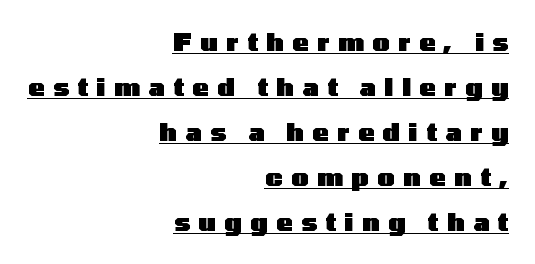
Q: Is the text bold? A: Yes.
Q: Is the text italic (slanted)? A: No, it is upright.
Q: Is the text underlined? A: Yes.
Q: How is the paragraph aligned? A: Right-aligned.
Q: Is the spacing between letters normal or unusually wide? A: Unusually wide.
